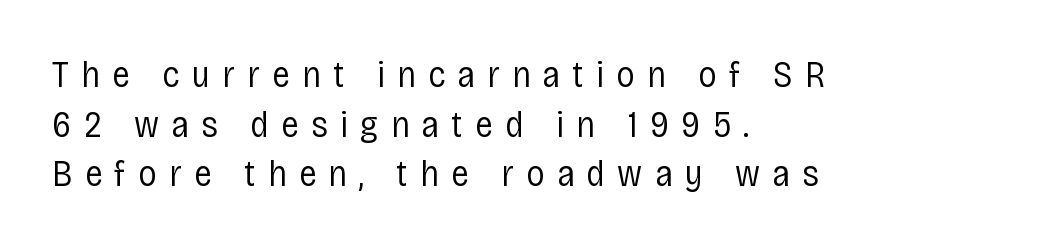
{"serif": "no", "italic": "no", "bold": "no", "weight": "regular", "width": "condensed", "stroke_contrast": "low", "x_height": "large", "monospaced": "no", "underline": "no", "align": "left", "line_spacing": "normal", "line_spacing_ratio": 1.34, "letter_spacing": "wide", "letter_spacing_em": 0.33, "glyph_px": 37}
